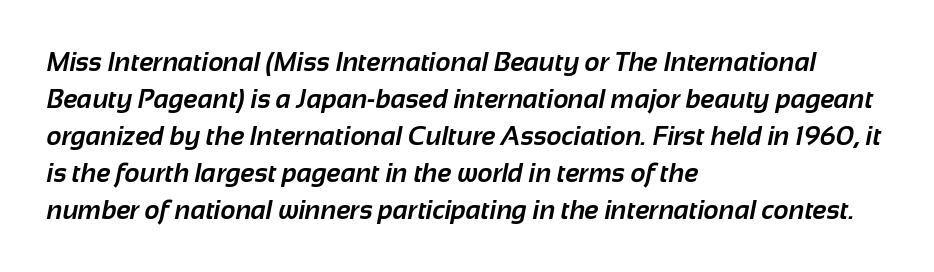
The image shows 26 px bold type; set left-aligned, normal line spacing (1.42x), normal letter spacing, not underlined.
